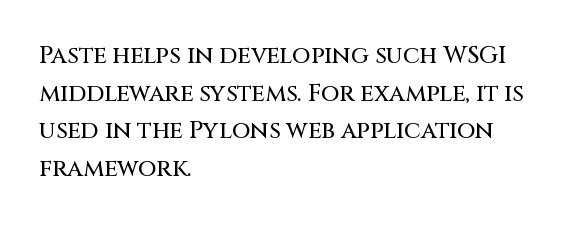
Students, observe: this is what conventionally led text looks like. When letters stand straight like this, we call the style roman or upright. Horizontally, the lines are justified to the leading edge only. The type is set solid horizontally, with unmodified tracking. The baseline area is clear.
